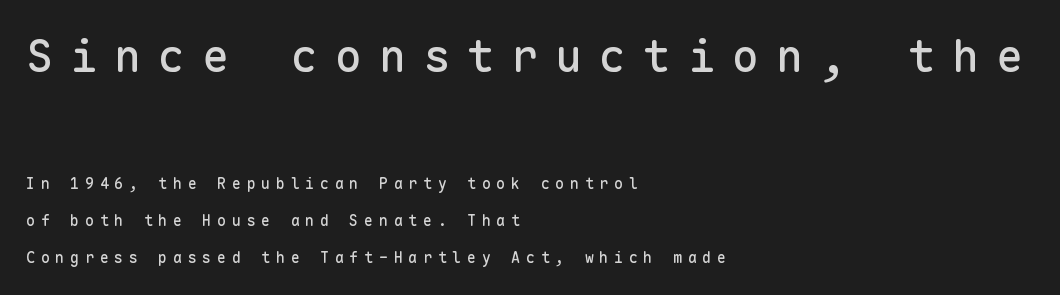
Does the copy run flush right? No — it runs flush left. The passage shown stacks its lines with a broad gap. The passage shown is typeset with a sans-serif family. Two sizes are in play, and the larger belongs to the first block. The space directly below the letters is spotless.
